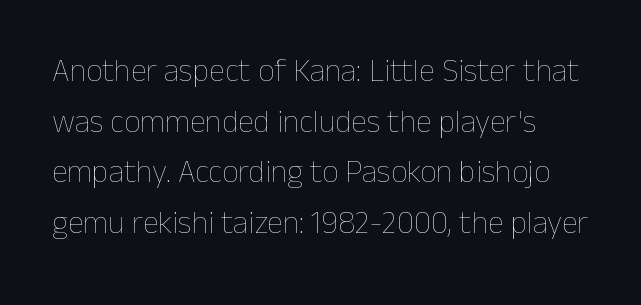
{"italic": "no", "bold": "no", "weight": "thin", "width": "normal", "stroke_contrast": "low", "x_height": "medium", "monospaced": "no", "underline": "no", "line_spacing": "normal", "line_spacing_ratio": 1.58, "letter_spacing": "normal", "letter_spacing_em": 0.0, "glyph_px": 32}
